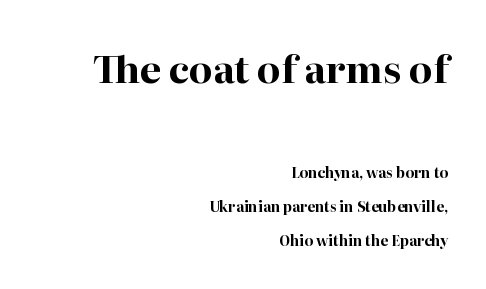
{"serif": "yes", "italic": "no", "bold": "yes", "weight": "bold", "width": "normal", "stroke_contrast": "high", "x_height": "medium", "monospaced": "no", "underline": "no", "align": "right", "line_spacing": "loose", "line_spacing_ratio": 2.43, "letter_spacing": "normal", "letter_spacing_em": 0.0, "larger_block": "first", "size_ratio": 2.71, "glyph_px": 38}
